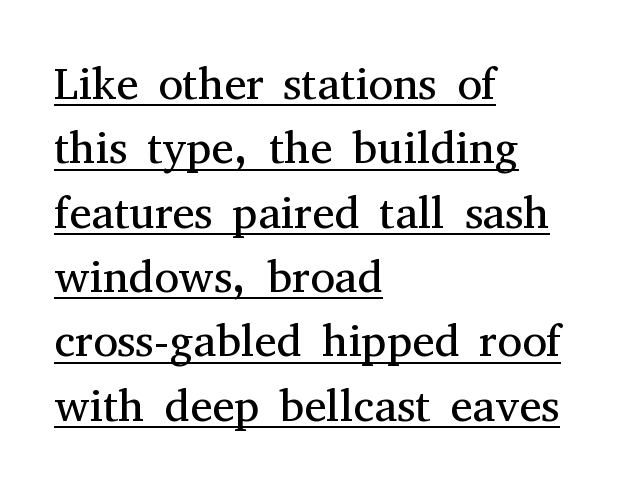
The image shows 45 px regular-weight serif type, upright; set left-aligned, normal line spacing (1.43x), normal letter spacing, underlined; medium stroke contrast and a medium x-height.
